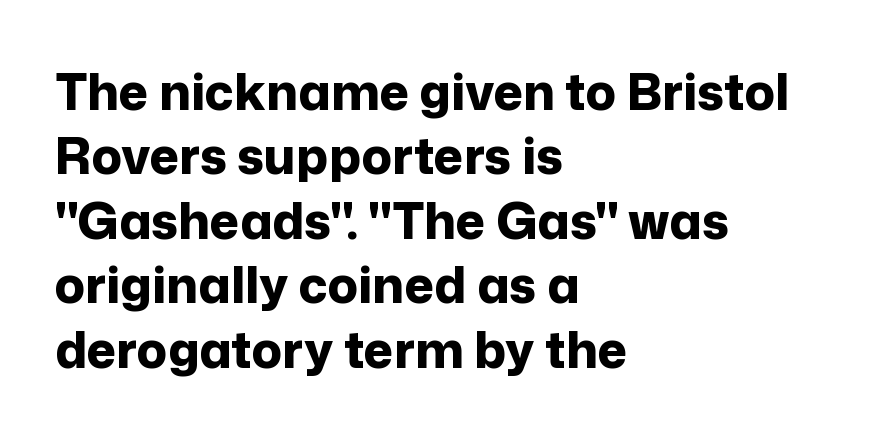
Left-aligned paragraph, ragged on the right. Is this a fixed-width face? No — the glyphs have proportional, varying widths. Nothing sits at the stroke ends, so this counts as sans-serif. Compared with typical body copy, the letter spacing here is the same. This is roman type, the default non-slanted kind.
